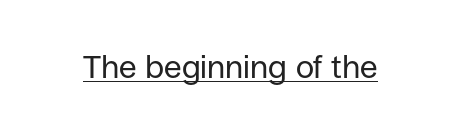
{"serif": "no", "italic": "no", "bold": "no", "weight": "regular", "width": "normal", "stroke_contrast": "low", "x_height": "large", "monospaced": "no", "underline": "yes", "letter_spacing": "normal", "letter_spacing_em": 0.0, "glyph_px": 32}
